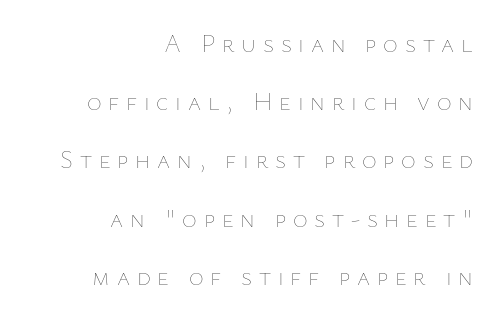
The image shows 25 px text type, upright; set right-aligned, loose line spacing (2.33x), unusually wide letter spacing (+0.27 em), not underlined.
